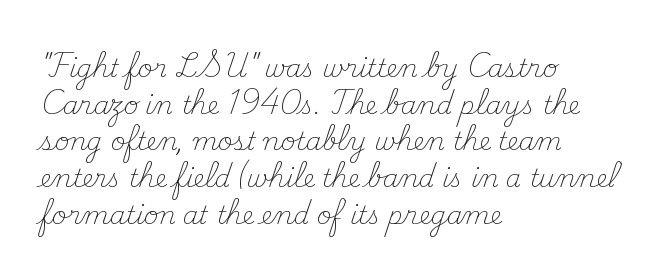
Q: Is the text bold? A: No.
Q: Is the text italic (slanted)? A: Yes.
Q: Is the text underlined? A: No.
Q: How is the paragraph aligned? A: Left-aligned.
Q: Is the spacing between letters normal or unusually wide? A: Normal.
Q: Is the spacing between lines tight, normal or loose? A: Normal.
